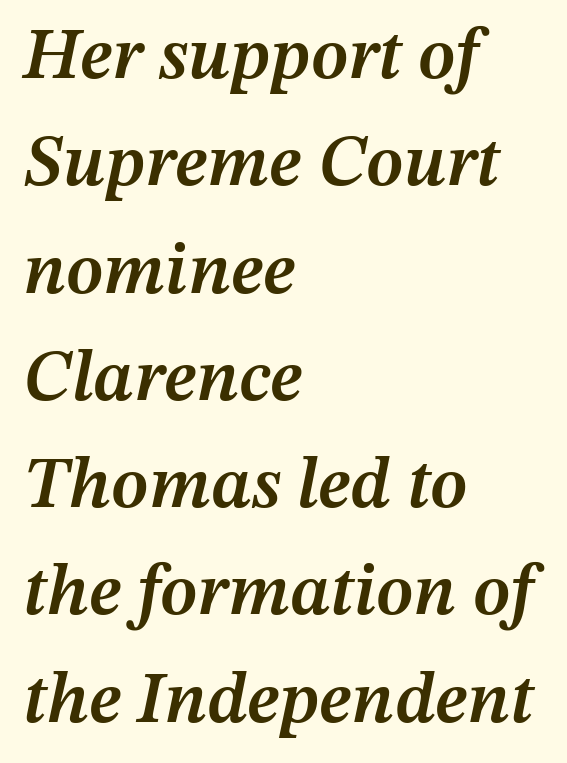
Here the designer chose a conventional face with non-uniform glyph widths. Glyph-to-glyph distance matches everyday printed text. The passage shown leans; its letterforms are oblique. Compared with typical paragraphs, the rows here are spaced about the same. Descender tails drop into unmarked territory.
